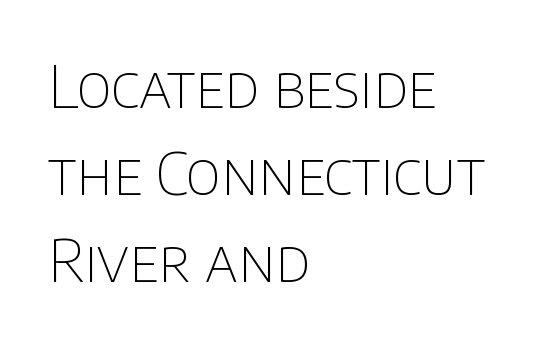
Observe the ordinary spacing: letters are neighbours, not strangers. Leading matches the norm, producing a regular column. What kind of face is this? One without serifs — a sans. Tall strokes in this sample are plumb rather than angled.
